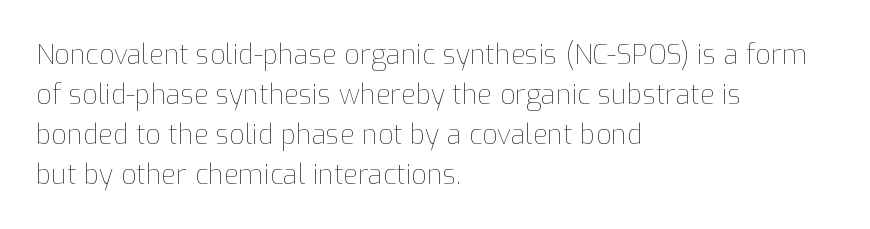
Q: Is the text bold? A: No.
Q: Is the text italic (slanted)? A: No, it is upright.
Q: Is the text underlined? A: No.
Q: How is the paragraph aligned? A: Left-aligned.
Q: Is the spacing between letters normal or unusually wide? A: Normal.
Q: Is the spacing between lines tight, normal or loose? A: Normal.
